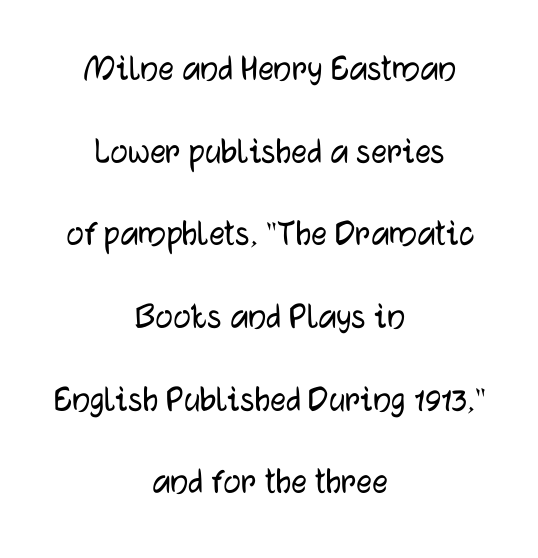
The image shows 39 px sans-serif type, upright; set centered, loose line spacing (2.12x), normal letter spacing, not underlined; low stroke contrast and a medium x-height.
